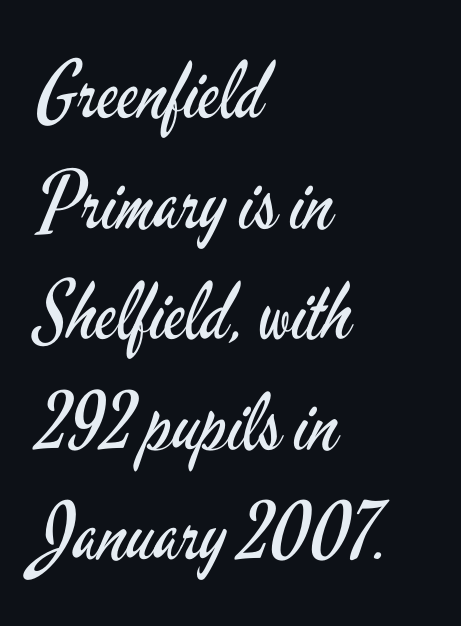
Q: Is the text bold? A: No.
Q: Is the text italic (slanted)? A: Yes.
Q: Is the typeface a serif or a sans-serif typeface? A: Sans-serif.
Q: Is the text underlined? A: No.
Q: How is the paragraph aligned? A: Left-aligned.
Q: Is the spacing between letters normal or unusually wide? A: Normal.
Q: Is the spacing between lines tight, normal or loose? A: Normal.
Q: Width (condensed, normal, or wide)? A: Condensed.
Q: Stroke contrast? A: Low.
Q: x-height? A: Small.
Q: Monospaced? A: No.
